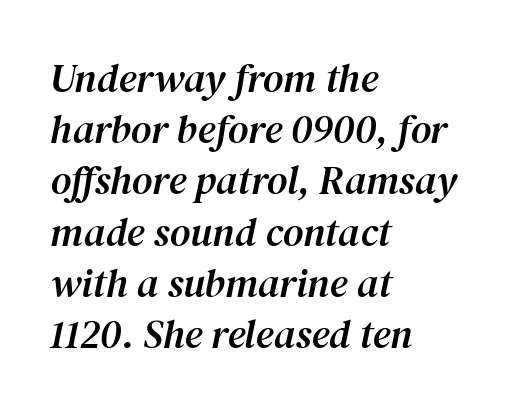
Q: Is the text italic (slanted)? A: Yes, it leans right by about 12 degrees.
Q: Is the typeface a serif or a sans-serif typeface? A: Serif.
Q: Is the text underlined? A: No.
Q: How is the paragraph aligned? A: Left-aligned.
Q: Is the spacing between letters normal or unusually wide? A: Normal.
Q: Is the spacing between lines tight, normal or loose? A: Normal.
Q: Width (condensed, normal, or wide)? A: Normal.
Q: Stroke contrast? A: Medium.
Q: x-height? A: Medium.
Q: Monospaced? A: No.
